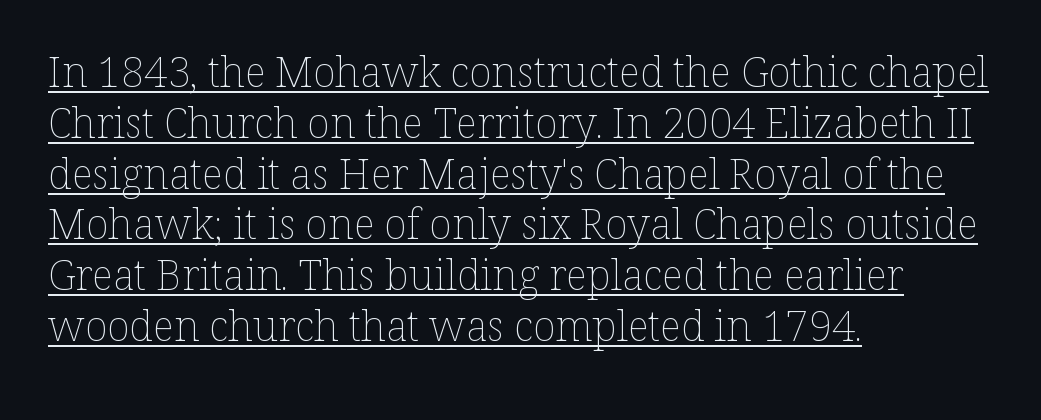
Q: Is the text bold? A: No.
Q: Is the text italic (slanted)? A: No, it is upright.
Q: Is the text underlined? A: Yes.
Q: How is the paragraph aligned? A: Left-aligned.
Q: Is the spacing between letters normal or unusually wide? A: Normal.
Q: Width (condensed, normal, or wide)? A: Normal.
Q: Stroke contrast? A: Low.
Q: x-height? A: Medium.
Q: Monospaced? A: No.
